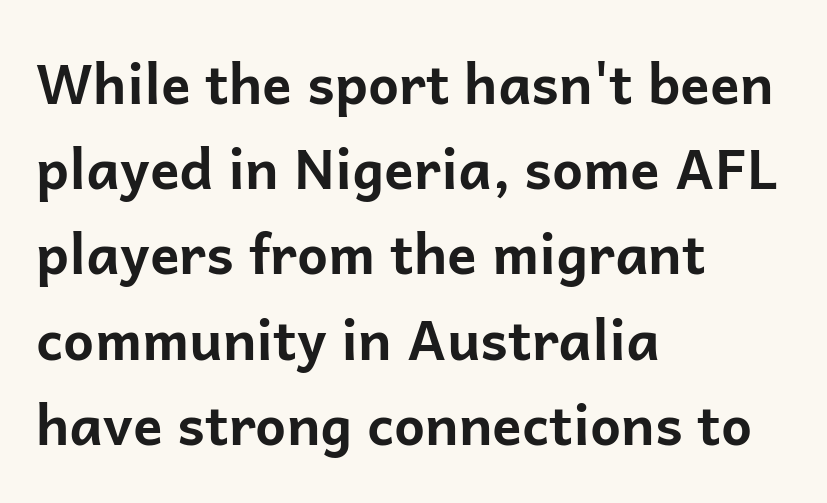
Q: Is the text bold? A: Yes.
Q: Is the text italic (slanted)? A: No, it is upright.
Q: Is the typeface a serif or a sans-serif typeface? A: Sans-serif.
Q: Is the text underlined? A: No.
Q: How is the paragraph aligned? A: Left-aligned.
Q: Is the spacing between letters normal or unusually wide? A: Normal.
Q: Is the spacing between lines tight, normal or loose? A: Normal.
Q: Width (condensed, normal, or wide)? A: Normal.
Q: Stroke contrast? A: Low.
Q: x-height? A: Medium.
Q: Monospaced? A: No.
